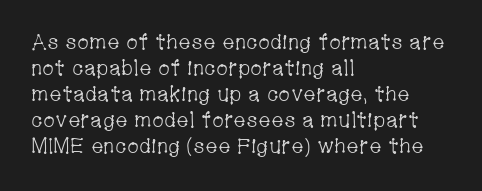
Q: Is the text bold? A: No.
Q: Is the text italic (slanted)? A: No, it is upright.
Q: Is the text underlined? A: No.
Q: How is the paragraph aligned? A: Left-aligned.
Q: Is the spacing between letters normal or unusually wide? A: Normal.
